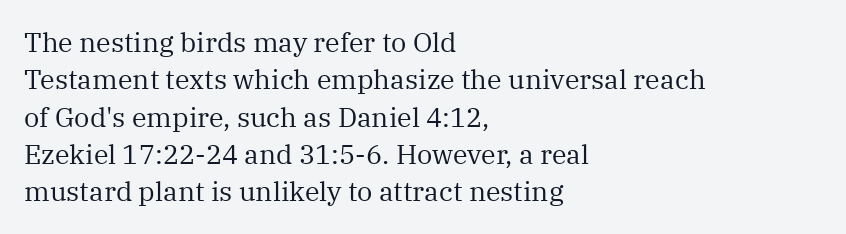
{"italic": "no", "bold": "no", "underline": "no", "align": "left", "line_spacing": "normal", "line_spacing_ratio": 1.38, "letter_spacing": "normal", "letter_spacing_em": 0.0, "glyph_px": 27}
